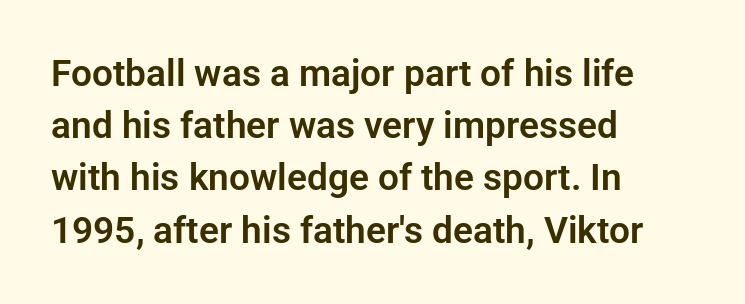
{"serif": "no", "italic": "no", "width": "normal", "stroke_contrast": "low", "x_height": "medium", "monospaced": "no", "underline": "no", "align": "left", "line_spacing": "normal", "line_spacing_ratio": 1.41, "letter_spacing": "normal", "letter_spacing_em": 0.0, "glyph_px": 37}
